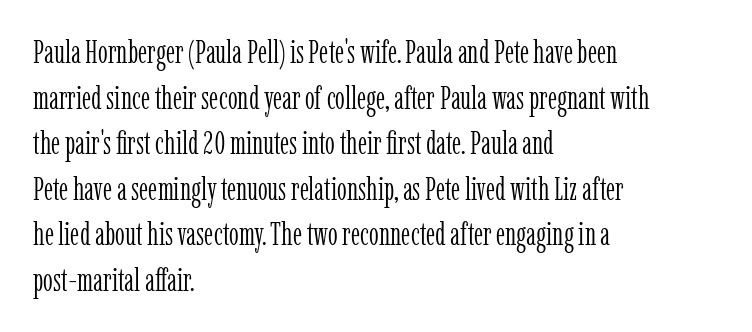
The font's upright variant was chosen for this text. Weight: not bold — regular or lighter. Proportional: the letters do not fall into vertical columns. This rendering uses left alignment, leaving the right contour irregular. The letters sit at their default tracking, neither squeezed nor spread. What's the leading like? Ordinary, nothing unusual.
